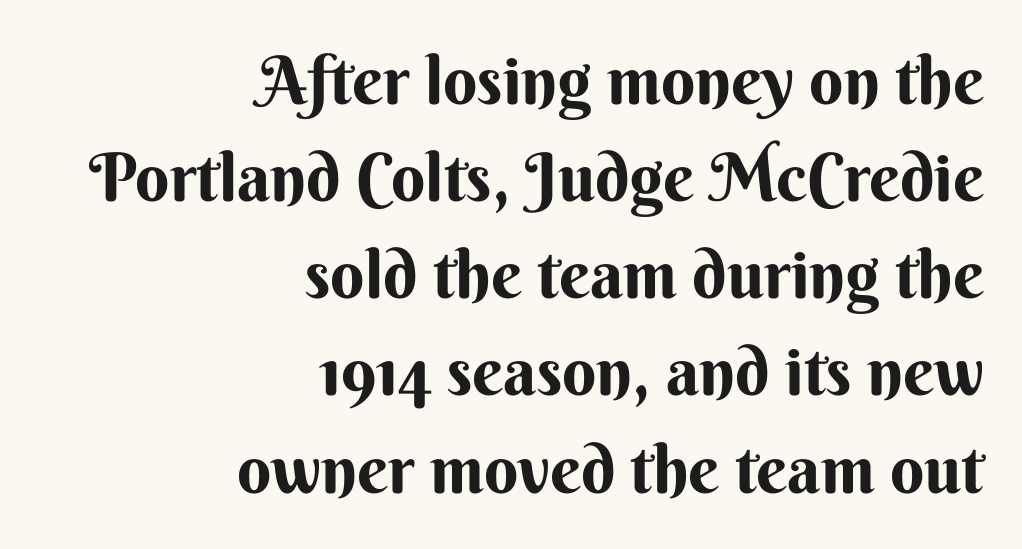
Descender tails drop into unmarked territory. These lines were composed using upright roman letters. A typesetter would call this proportional, since set widths differ per character. These lines sit exactly where default settings would place them. Short note: letters normally spaced.
